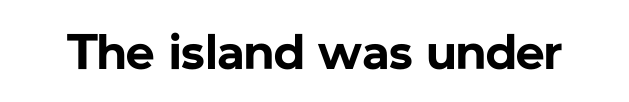
The image shows 50 px bold sans-serif type, upright; set normal letter spacing, not underlined; low stroke contrast and a medium x-height.
